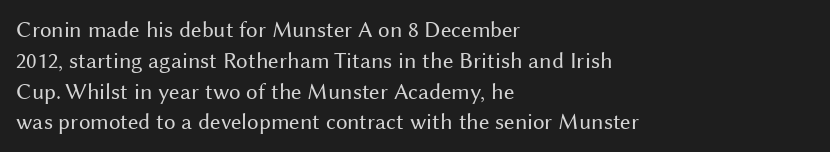
{"italic": "no", "bold": "no", "underline": "no", "align": "left", "line_spacing": "normal", "line_spacing_ratio": 1.34, "letter_spacing": "normal", "letter_spacing_em": 0.0, "glyph_px": 23}
